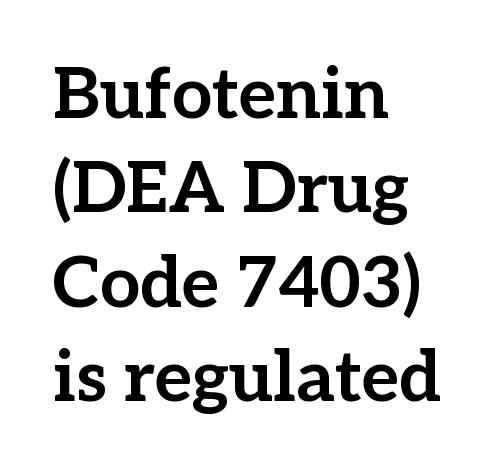
Q: Is the text bold? A: Yes.
Q: Is the text italic (slanted)? A: No, it is upright.
Q: Is the typeface a serif or a sans-serif typeface? A: Serif.
Q: Is the text underlined? A: No.
Q: How is the paragraph aligned? A: Left-aligned.
Q: Is the spacing between letters normal or unusually wide? A: Normal.
Q: Is the spacing between lines tight, normal or loose? A: Normal.
Q: Width (condensed, normal, or wide)? A: Normal.
Q: Stroke contrast? A: Low.
Q: x-height? A: Medium.
Q: Monospaced? A: No.
